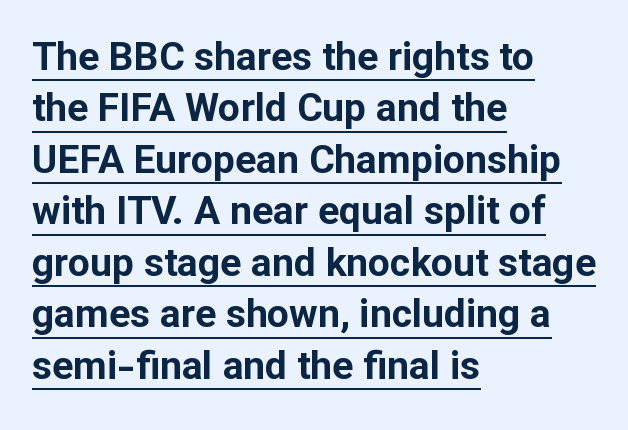
Q: Is the text bold? A: Yes.
Q: Is the text italic (slanted)? A: No, it is upright.
Q: Is the typeface a serif or a sans-serif typeface? A: Sans-serif.
Q: Is the text underlined? A: Yes.
Q: How is the paragraph aligned? A: Left-aligned.
Q: Is the spacing between letters normal or unusually wide? A: Normal.
Q: Is the spacing between lines tight, normal or loose? A: Normal.
Q: Width (condensed, normal, or wide)? A: Normal.
Q: Stroke contrast? A: Low.
Q: x-height? A: Medium.
Q: Monospaced? A: No.
